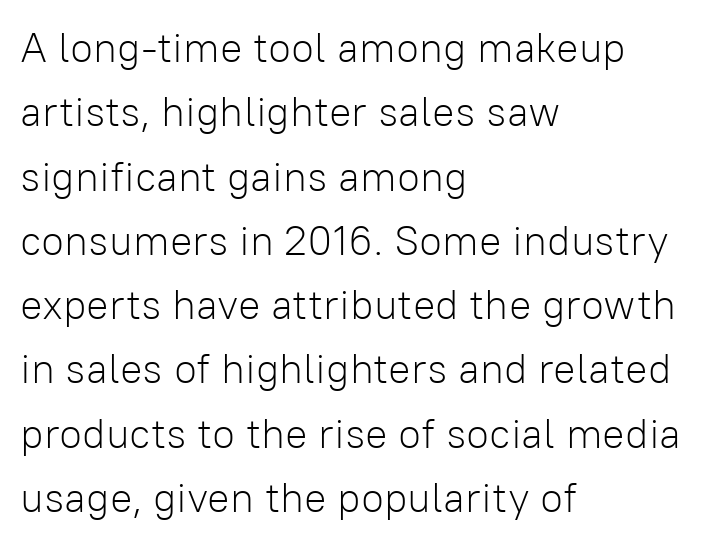
The image shows 42 px light sans-serif type, upright; set left-aligned, normal line spacing (1.53x), normal letter spacing, not underlined; low stroke contrast and a medium x-height.
